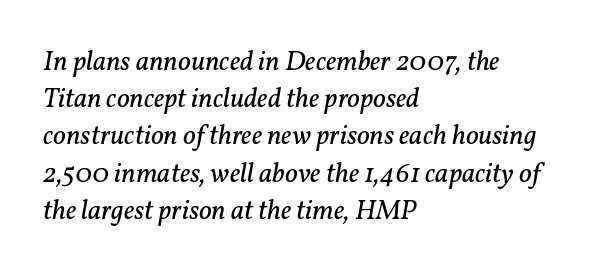
{"serif": "yes", "italic": "yes", "lean": "right", "slant_degrees": 11, "bold": "no", "weight": "regular", "width": "normal", "stroke_contrast": "low", "x_height": "medium", "monospaced": "no", "underline": "no", "align": "left", "line_spacing": "normal", "line_spacing_ratio": 1.33, "letter_spacing": "normal", "letter_spacing_em": 0.0, "glyph_px": 28}
